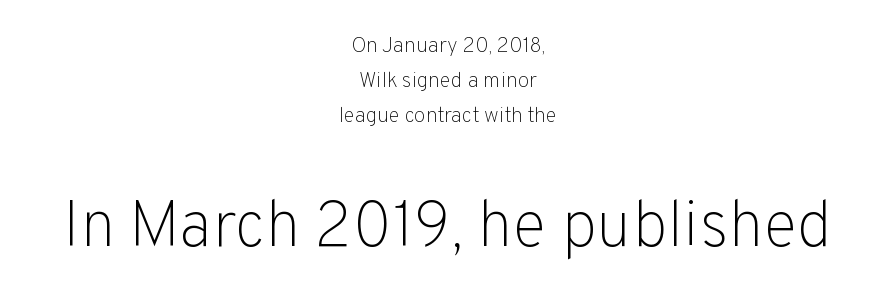
{"serif": "no", "italic": "no", "bold": "no", "weight": "light", "width": "normal", "stroke_contrast": "low", "x_height": "medium", "monospaced": "no", "underline": "no", "align": "center", "line_spacing": "normal", "line_spacing_ratio": 1.66, "letter_spacing": "normal", "letter_spacing_em": 0.0, "larger_block": "second", "size_ratio": 3.05, "glyph_px": 64}
